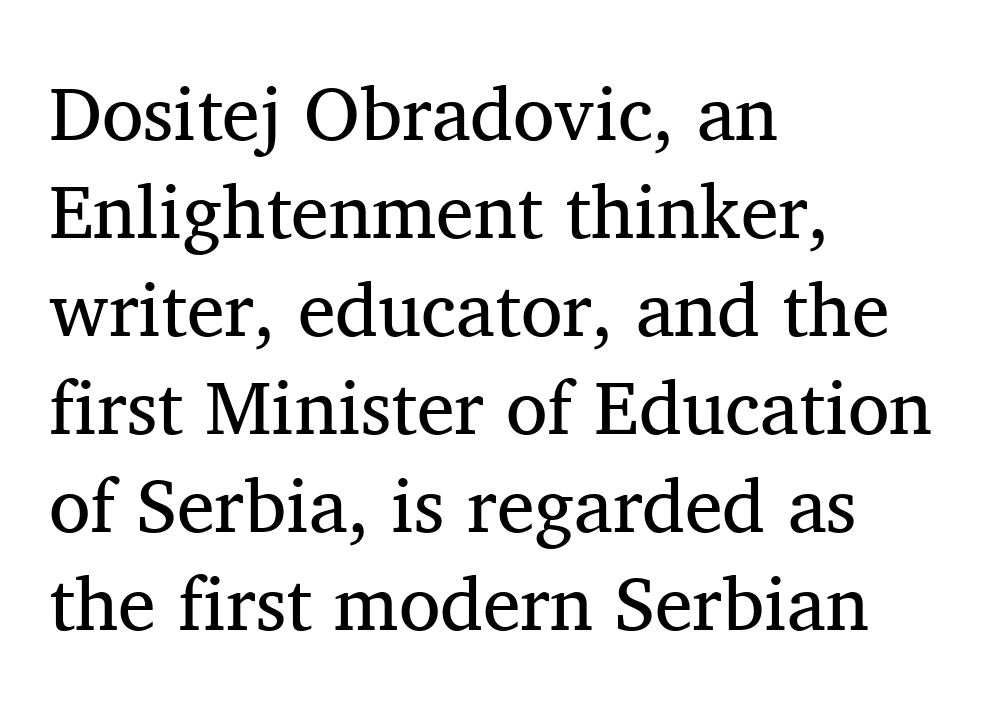
{"serif": "yes", "italic": "no", "bold": "no", "weight": "regular", "width": "normal", "stroke_contrast": "medium", "x_height": "medium", "monospaced": "no", "underline": "no", "align": "left", "line_spacing": "normal", "line_spacing_ratio": 1.29, "letter_spacing": "normal", "letter_spacing_em": 0.0, "glyph_px": 76}
